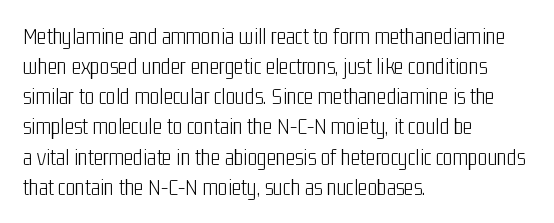
Teacher's note: observe the even left margin — that is flush-left alignment. Does extra space separate the letters? No, they use regular spacing. In terms of posture, this sample is upright. The glyphs are unaccompanied by any horizontal stroke below them. The lines sit at an ordinary, default distance from one another.
